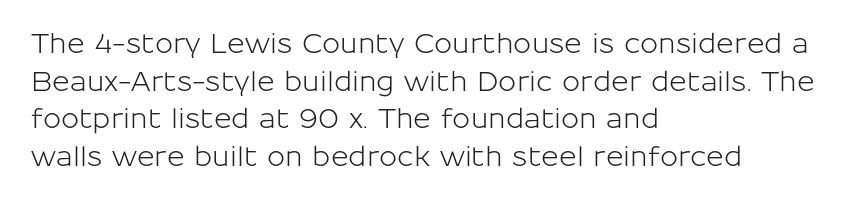
Q: Is the text italic (slanted)? A: No, it is upright.
Q: Is the text underlined? A: No.
Q: How is the paragraph aligned? A: Left-aligned.
Q: Is the spacing between letters normal or unusually wide? A: Normal.
Q: Is the spacing between lines tight, normal or loose? A: Normal.
